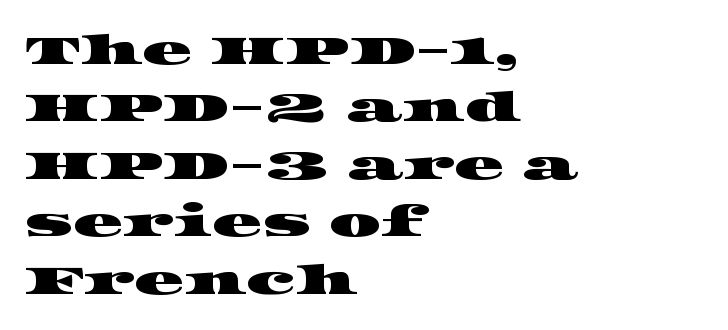
Q: Is the typeface a serif or a sans-serif typeface? A: Serif.
Q: Is the text underlined? A: No.
Q: How is the paragraph aligned? A: Left-aligned.
Q: Is the spacing between letters normal or unusually wide? A: Normal.
Q: Is the spacing between lines tight, normal or loose? A: Normal.
Q: Width (condensed, normal, or wide)? A: Wide.
Q: Stroke contrast? A: High.
Q: x-height? A: Large.
Q: Monospaced? A: No.
